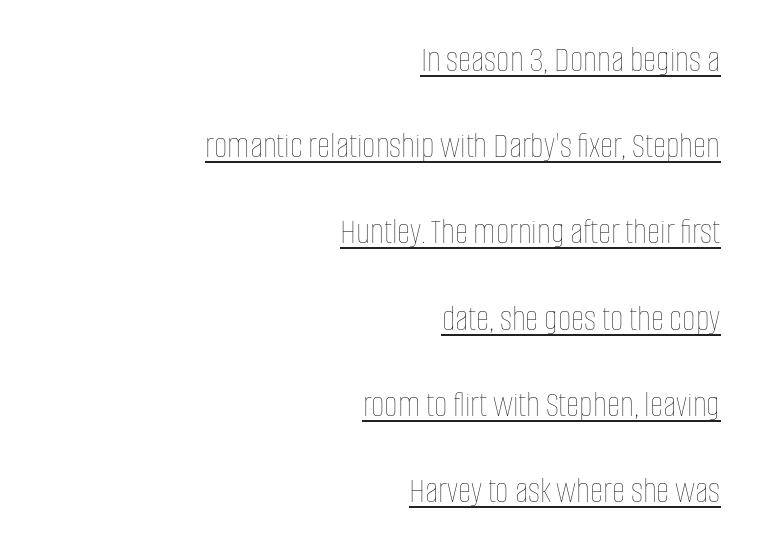
{"italic": "no", "bold": "no", "weight": "thin", "width": "condensed", "stroke_contrast": "low", "x_height": "large", "monospaced": "no", "underline": "yes", "align": "right", "line_spacing": "loose", "line_spacing_ratio": 2.33, "letter_spacing": "normal", "letter_spacing_em": 0.0, "glyph_px": 37}
